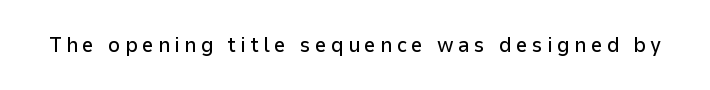
{"italic": "no", "underline": "no", "letter_spacing": "wide", "letter_spacing_em": 0.2, "glyph_px": 21}
